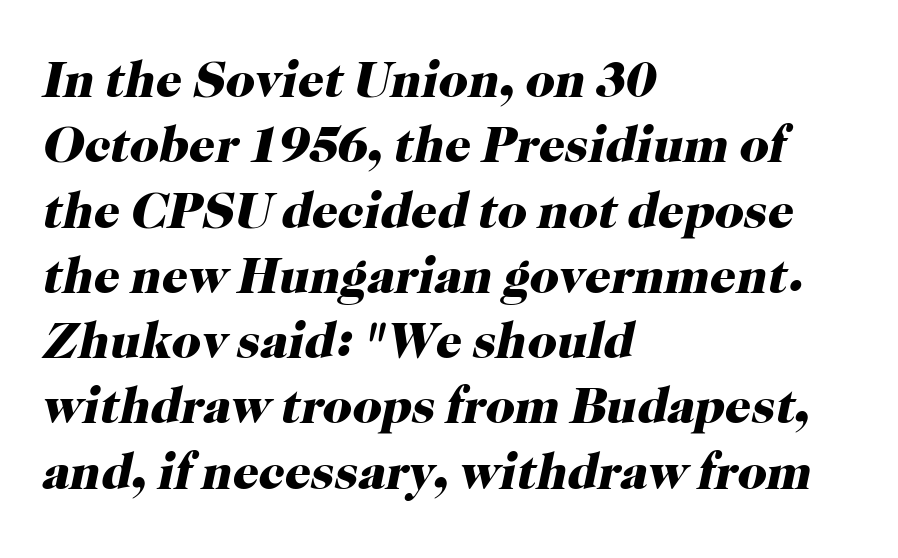
The image shows 51 px heavy serif type, italic (leaning right); set left-aligned, normal line spacing (1.28x), normal letter spacing, not underlined; high stroke contrast and a medium x-height.
